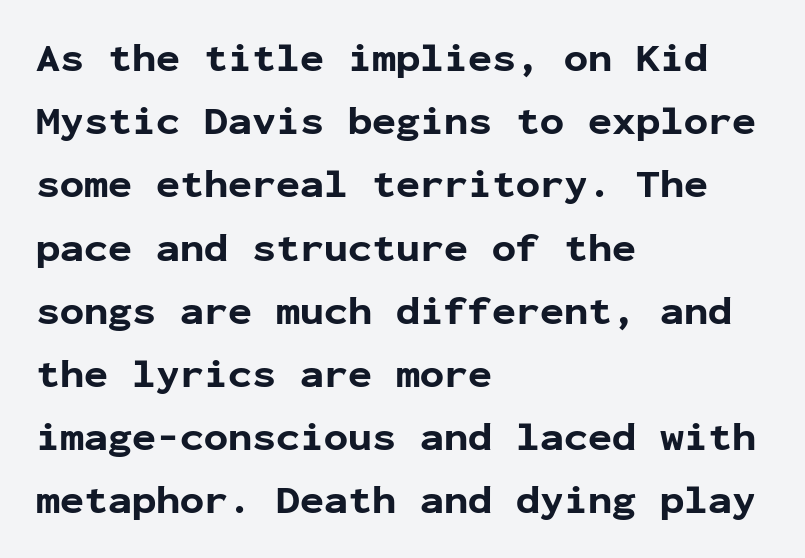
{"serif": "no", "italic": "no", "bold": "yes", "weight": "bold", "width": "normal", "stroke_contrast": "low", "x_height": "medium", "monospaced": "yes", "underline": "no", "align": "left", "line_spacing": "normal", "line_spacing_ratio": 1.58, "letter_spacing": "normal", "letter_spacing_em": 0.0, "glyph_px": 40}
